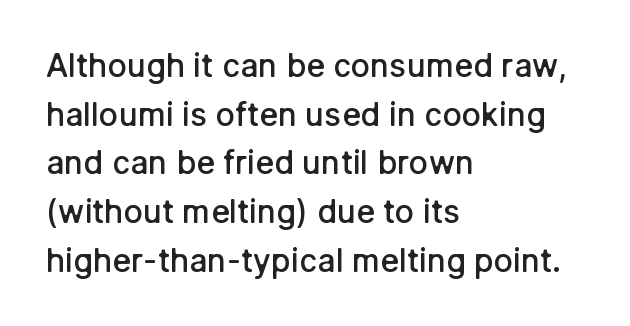
{"serif": "no", "italic": "no", "bold": "semi", "weight": "semibold", "width": "normal", "stroke_contrast": "low", "x_height": "medium", "monospaced": "no", "underline": "no", "align": "left", "line_spacing": "normal", "line_spacing_ratio": 1.52, "letter_spacing": "normal", "letter_spacing_em": 0.0, "glyph_px": 32}
